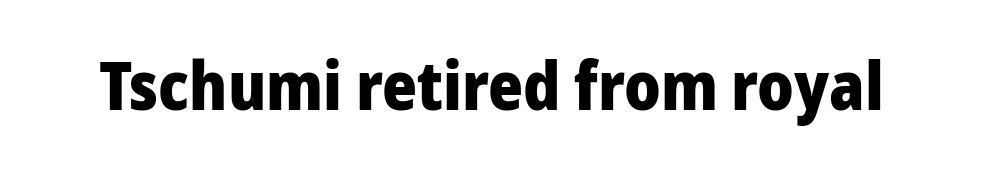
{"serif": "no", "italic": "no", "bold": "yes", "weight": "heavy", "width": "normal", "stroke_contrast": "low", "x_height": "medium", "monospaced": "no", "underline": "no", "letter_spacing": "normal", "letter_spacing_em": 0.0, "glyph_px": 67}
